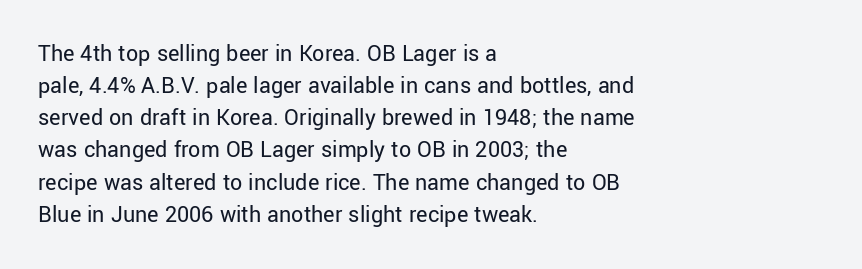
The strip under each line holds only bare page. You could call the tracking neutral — neither tight nor loose. Where is the straight margin? On the left. Upright lettering throughout. The weight tops out at a normal text grade.
